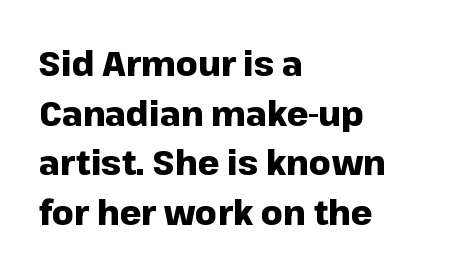
The image shows 34 px heavy sans-serif type, upright; set left-aligned, normal line spacing (1.46x), normal letter spacing, not underlined; low stroke contrast and a medium x-height.
